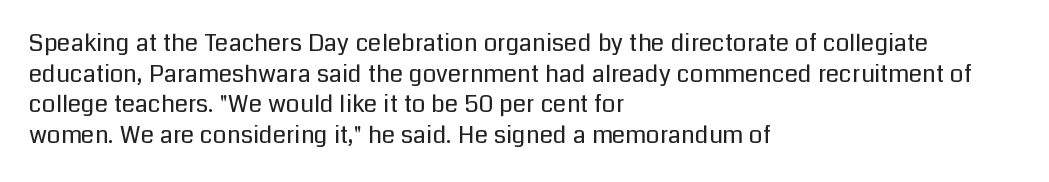
{"italic": "no", "bold": "no", "underline": "no", "align": "left", "line_spacing": "normal", "line_spacing_ratio": 1.28, "letter_spacing": "normal", "letter_spacing_em": 0.0, "glyph_px": 24}
